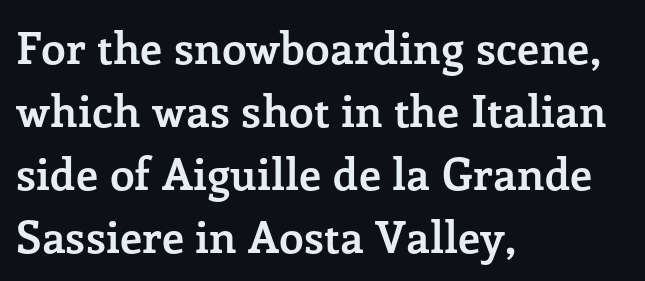
{"serif": "yes", "italic": "no", "bold": "yes", "weight": "semibold", "width": "normal", "stroke_contrast": "low", "x_height": "medium", "monospaced": "no", "underline": "no", "align": "left", "line_spacing": "normal", "line_spacing_ratio": 1.43, "letter_spacing": "normal", "letter_spacing_em": 0.0, "glyph_px": 44}
